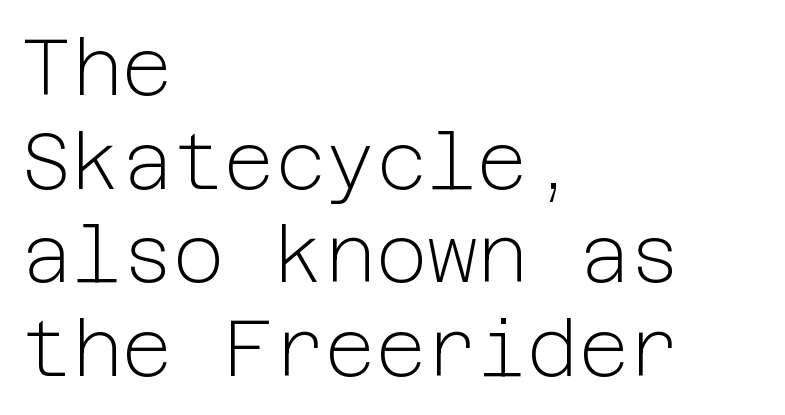
Q: Is the text bold? A: No.
Q: Is the text italic (slanted)? A: No, it is upright.
Q: Is the typeface a serif or a sans-serif typeface? A: Sans-serif.
Q: Is the text underlined? A: No.
Q: How is the paragraph aligned? A: Left-aligned.
Q: Is the spacing between letters normal or unusually wide? A: Normal.
Q: Width (condensed, normal, or wide)? A: Normal.
Q: Stroke contrast? A: Low.
Q: x-height? A: Medium.
